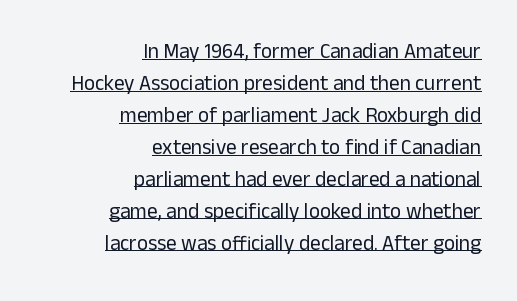
{"italic": "no", "bold": "no", "underline": "yes", "align": "right", "line_spacing": "normal", "line_spacing_ratio": 1.52, "letter_spacing": "normal", "letter_spacing_em": 0.0, "glyph_px": 21}
